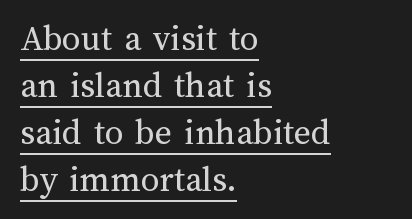
{"italic": "no", "bold": "no", "weight": "regular", "width": "normal", "stroke_contrast": "medium", "x_height": "medium", "monospaced": "no", "underline": "yes", "align": "left", "line_spacing": "normal", "line_spacing_ratio": 1.27, "letter_spacing": "normal", "letter_spacing_em": 0.0, "glyph_px": 37}
